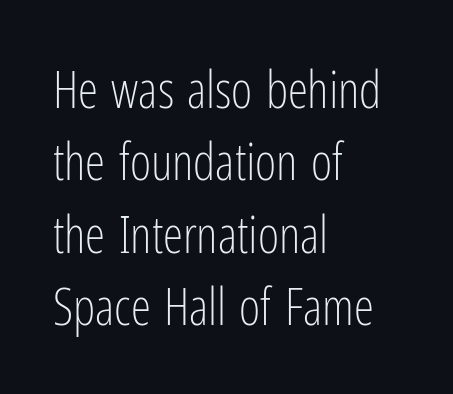
{"serif": "no", "italic": "no", "bold": "no", "weight": "light", "width": "condensed", "stroke_contrast": "low", "x_height": "medium", "monospaced": "no", "underline": "no", "align": "left", "line_spacing": "normal", "line_spacing_ratio": 1.42, "letter_spacing": "normal", "letter_spacing_em": 0.0, "glyph_px": 51}
